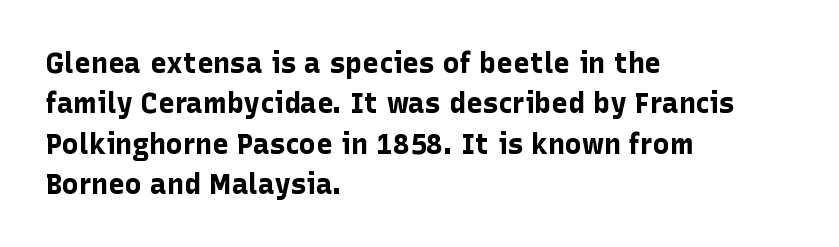
Set as a true bold cut, around the 700 mark. Horizontally, the lines are justified to the leading edge only. Spacing verdict: proportional, widths tailored to each character. The letters stand upright; this is a roman face. Type without underlining. This rendering leaves character spacing at its baseline value.
